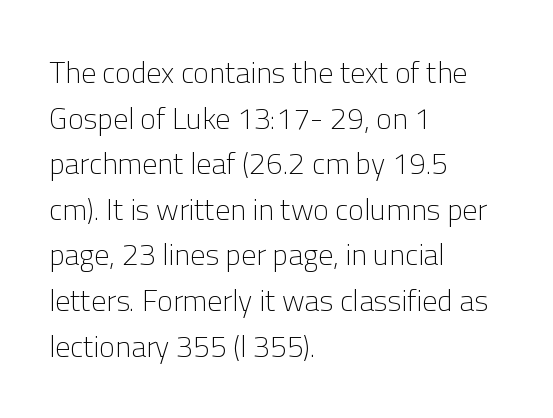
The image shows 30 px light sans-serif type, upright; set left-aligned, normal line spacing (1.52x), normal letter spacing, not underlined; low stroke contrast and a medium x-height.
